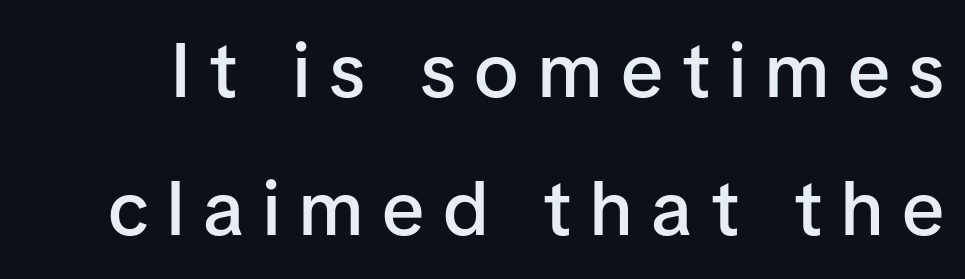
The image shows 76 px semibold sans-serif type, upright; set line spacing 1.81x, unusually wide letter spacing (+0.25 em), not underlined; low stroke contrast and a medium x-height.
